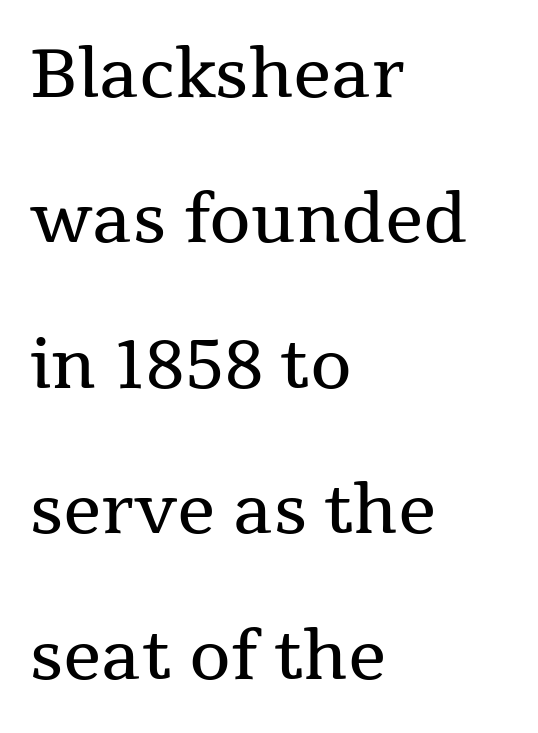
{"serif": "yes", "italic": "no", "bold": "no", "weight": "regular", "width": "normal", "stroke_contrast": "medium", "x_height": "medium", "monospaced": "no", "underline": "no", "align": "left", "line_spacing": "loose", "line_spacing_ratio": 2.17, "letter_spacing": "normal", "letter_spacing_em": 0.0, "glyph_px": 67}
